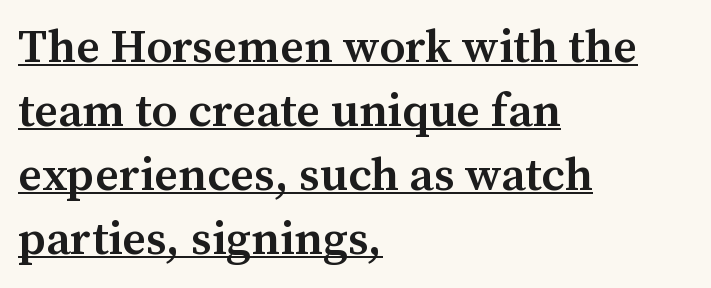
{"serif": "yes", "italic": "no", "bold": "semi", "weight": "semibold", "width": "normal", "stroke_contrast": "medium", "x_height": "medium", "monospaced": "no", "underline": "yes", "align": "left", "line_spacing": "normal", "line_spacing_ratio": 1.36, "letter_spacing": "normal", "letter_spacing_em": 0.0, "glyph_px": 47}
